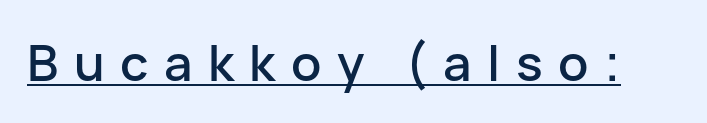
The image shows 50 px sans-serif type, upright; set unusually wide letter spacing (+0.31 em), underlined; low stroke contrast and a medium x-height.
